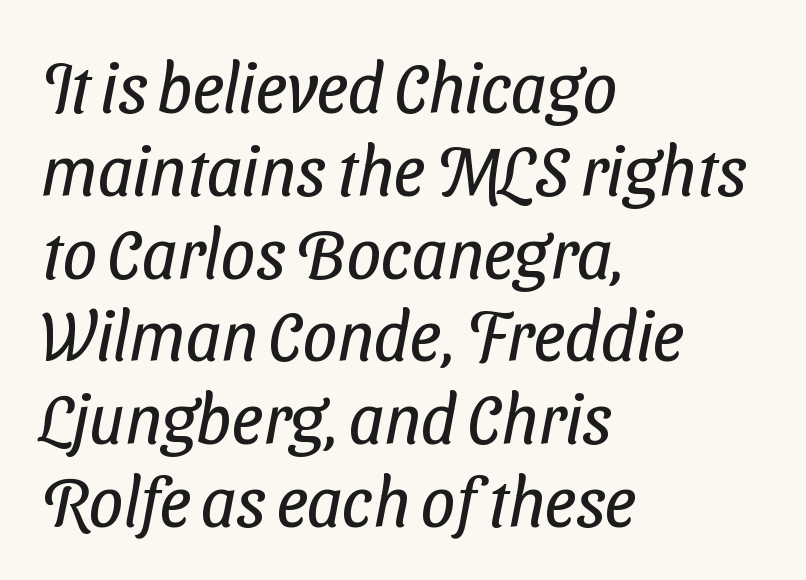
Q: Is the text bold? A: No.
Q: Is the typeface a serif or a sans-serif typeface? A: Sans-serif.
Q: Is the text underlined? A: No.
Q: How is the paragraph aligned? A: Left-aligned.
Q: Is the spacing between letters normal or unusually wide? A: Normal.
Q: Width (condensed, normal, or wide)? A: Condensed.
Q: Stroke contrast? A: Low.
Q: x-height? A: Medium.
Q: Monospaced? A: No.
